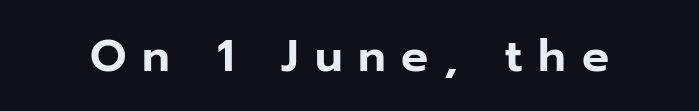
{"serif": "no", "italic": "no", "width": "normal", "stroke_contrast": "low", "x_height": "medium", "monospaced": "no", "underline": "no", "letter_spacing": "wide", "letter_spacing_em": 0.35, "glyph_px": 45}
